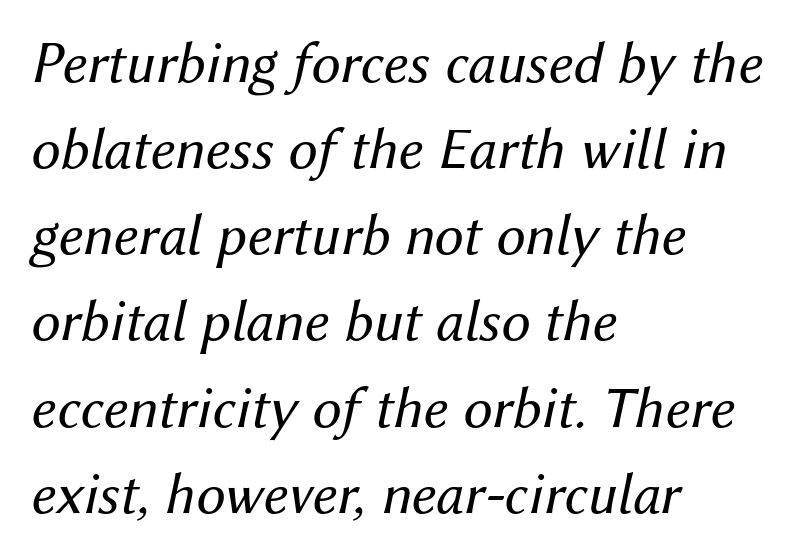
Q: Is the text bold? A: No.
Q: Is the text italic (slanted)? A: Yes, it leans right by about 12 degrees.
Q: Is the text underlined? A: No.
Q: How is the paragraph aligned? A: Left-aligned.
Q: Is the spacing between letters normal or unusually wide? A: Normal.
Q: Is the spacing between lines tight, normal or loose? A: Normal.
Q: Width (condensed, normal, or wide)? A: Normal.
Q: Stroke contrast? A: Medium.
Q: x-height? A: Medium.
Q: Monospaced? A: No.
